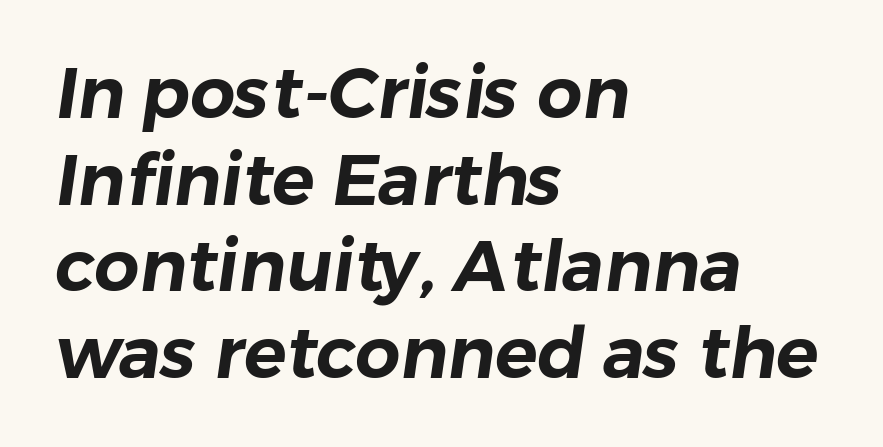
{"serif": "no", "width": "normal", "stroke_contrast": "low", "x_height": "medium", "monospaced": "no", "underline": "no", "align": "left", "line_spacing_ratio": 1.22, "letter_spacing": "normal", "letter_spacing_em": 0.0, "glyph_px": 71}
